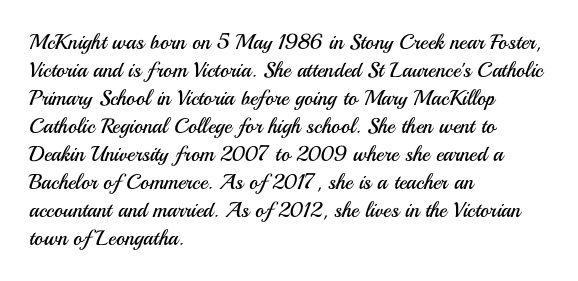
Q: Is the text bold? A: No.
Q: Is the text italic (slanted)? A: Yes.
Q: Is the text underlined? A: No.
Q: How is the paragraph aligned? A: Left-aligned.
Q: Is the spacing between letters normal or unusually wide? A: Normal.
Q: Is the spacing between lines tight, normal or loose? A: Normal.
